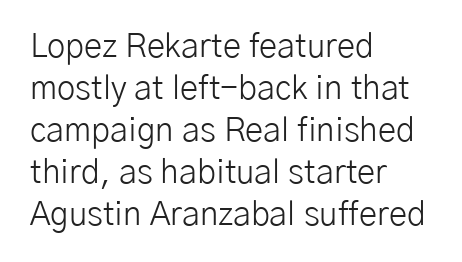
{"serif": "no", "italic": "no", "bold": "no", "weight": "light", "width": "normal", "stroke_contrast": "low", "x_height": "medium", "monospaced": "no", "underline": "no", "align": "left", "line_spacing": "normal", "line_spacing_ratio": 1.27, "letter_spacing": "normal", "letter_spacing_em": 0.0, "glyph_px": 33}
